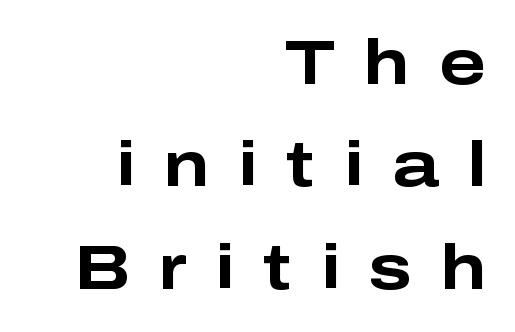
The image shows 62 px bold, wide sans-serif type, upright; set right-aligned, normal line spacing (1.65x), unusually wide letter spacing (+0.47 em), not underlined; low stroke contrast and a medium x-height.
